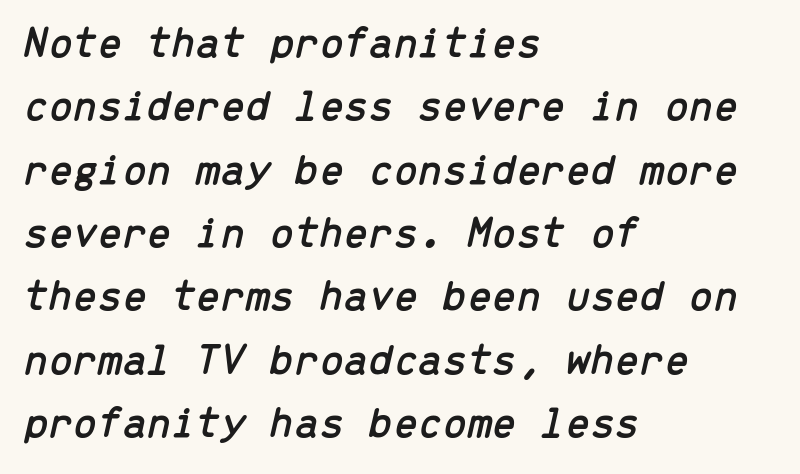
The image shows 44 px text type, italic (leaning right), monospaced; set left-aligned, normal line spacing (1.44x), normal letter spacing, not underlined; low stroke contrast and a medium x-height.
